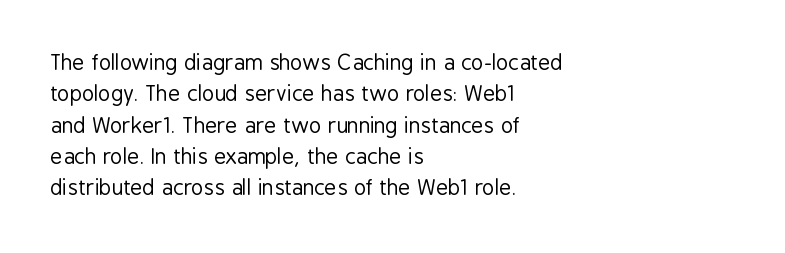
The image shows 21 px text type, upright; set left-aligned, normal line spacing (1.49x), normal letter spacing, not underlined.
